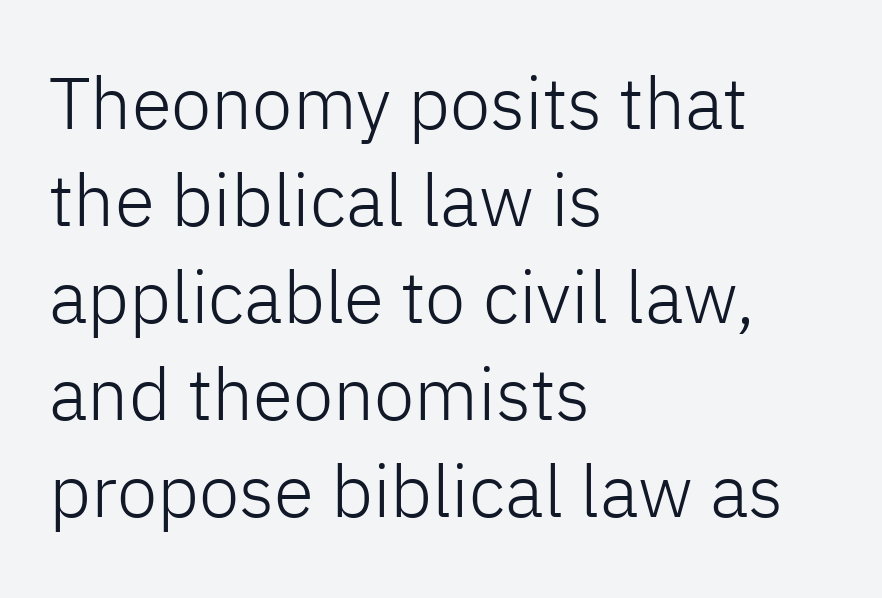
Q: Is the text bold? A: No.
Q: Is the text italic (slanted)? A: No, it is upright.
Q: Is the typeface a serif or a sans-serif typeface? A: Sans-serif.
Q: Is the text underlined? A: No.
Q: How is the paragraph aligned? A: Left-aligned.
Q: Is the spacing between letters normal or unusually wide? A: Normal.
Q: Is the spacing between lines tight, normal or loose? A: Normal.
Q: Width (condensed, normal, or wide)? A: Normal.
Q: Stroke contrast? A: Low.
Q: x-height? A: Medium.
Q: Monospaced? A: No.
